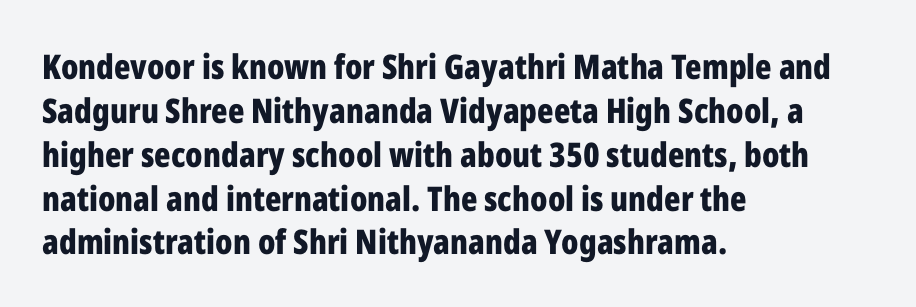
{"serif": "no", "italic": "no", "bold": "yes", "weight": "bold", "width": "condensed", "stroke_contrast": "low", "x_height": "medium", "monospaced": "no", "underline": "no", "align": "left", "line_spacing": "normal", "line_spacing_ratio": 1.29, "letter_spacing": "normal", "letter_spacing_em": 0.0, "glyph_px": 34}
